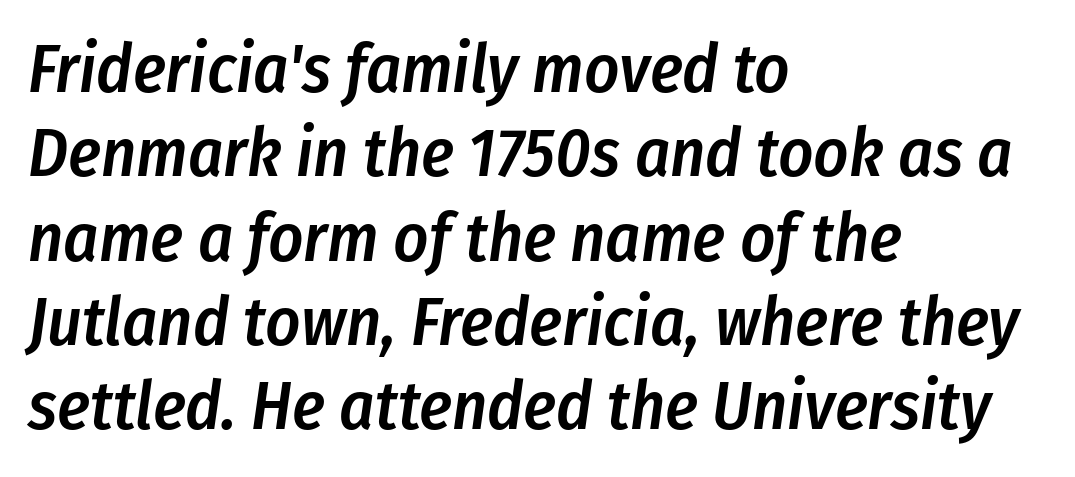
The passage shown is typed in a proportional face where columns would drift. The line texture is even and compact thanks to regular tracking. Slightly chunky letters — semibold, I'd say, not full bold. These lines were composed using italics. A classic flush-left, rag-right setting is used for this passage.
